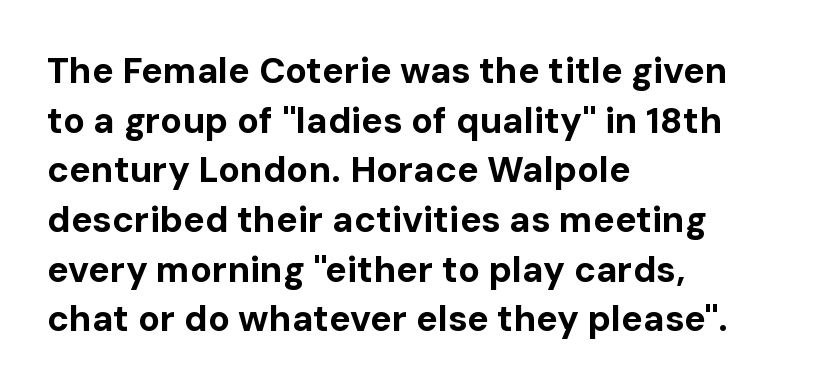
Q: Is the text bold? A: Yes.
Q: Is the text italic (slanted)? A: No, it is upright.
Q: Is the typeface a serif or a sans-serif typeface? A: Sans-serif.
Q: Is the text underlined? A: No.
Q: How is the paragraph aligned? A: Left-aligned.
Q: Is the spacing between letters normal or unusually wide? A: Normal.
Q: Is the spacing between lines tight, normal or loose? A: Normal.
Q: Width (condensed, normal, or wide)? A: Normal.
Q: Stroke contrast? A: Low.
Q: x-height? A: Medium.
Q: Monospaced? A: No.
